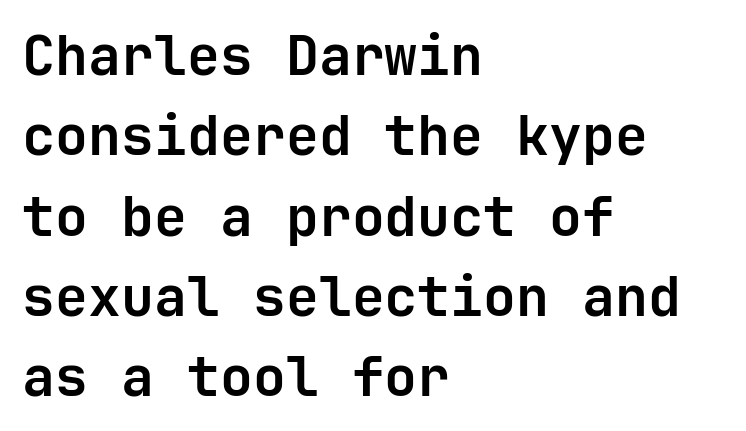
The image shows 55 px semibold sans-serif type, upright; set left-aligned, normal line spacing (1.46x), normal letter spacing, not underlined; low stroke contrast and a medium x-height.
